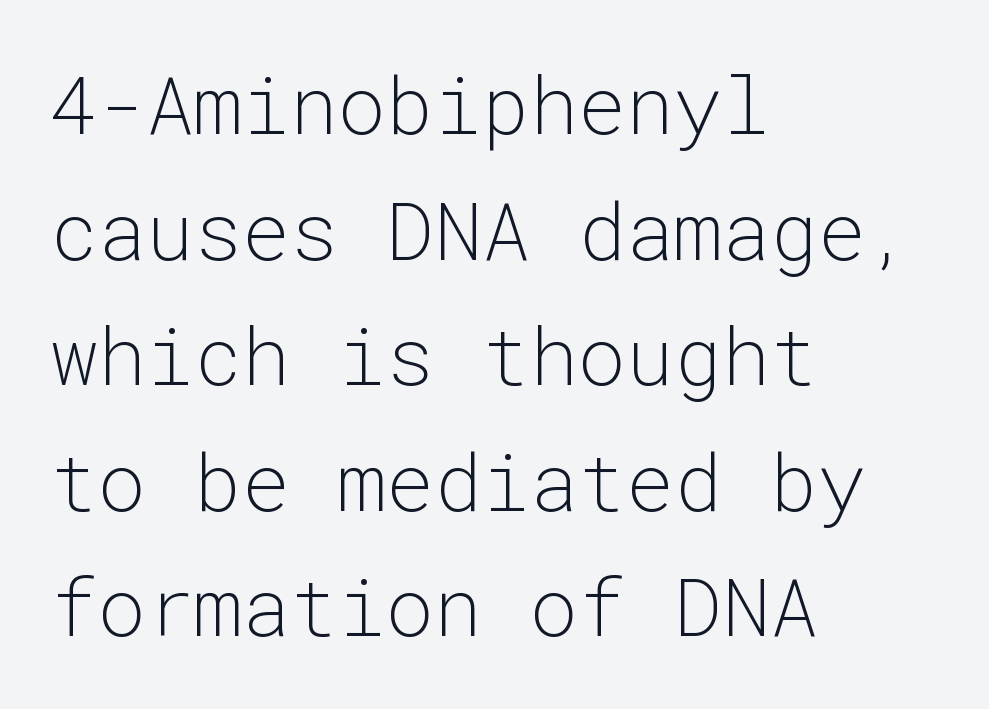
Q: Is the text bold? A: No.
Q: Is the text italic (slanted)? A: No, it is upright.
Q: Is the typeface a serif or a sans-serif typeface? A: Sans-serif.
Q: Is the text underlined? A: No.
Q: How is the paragraph aligned? A: Left-aligned.
Q: Is the spacing between letters normal or unusually wide? A: Normal.
Q: Is the spacing between lines tight, normal or loose? A: Normal.
Q: Width (condensed, normal, or wide)? A: Normal.
Q: Stroke contrast? A: Low.
Q: x-height? A: Medium.
Q: Monospaced? A: Yes.
